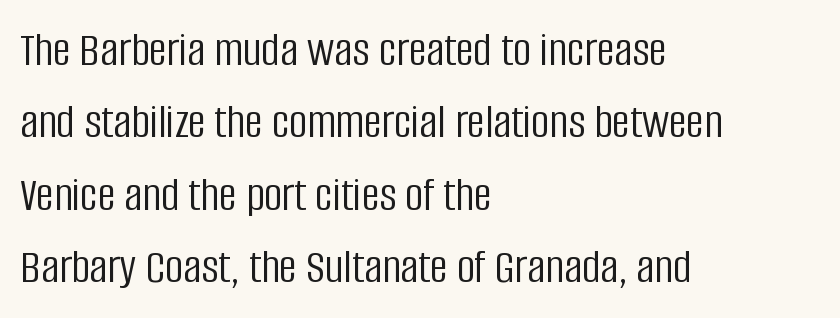
The image shows 50 px light, condensed sans-serif type, upright; set left-aligned, normal line spacing (1.45x), normal letter spacing, not underlined; low stroke contrast and a large x-height.
